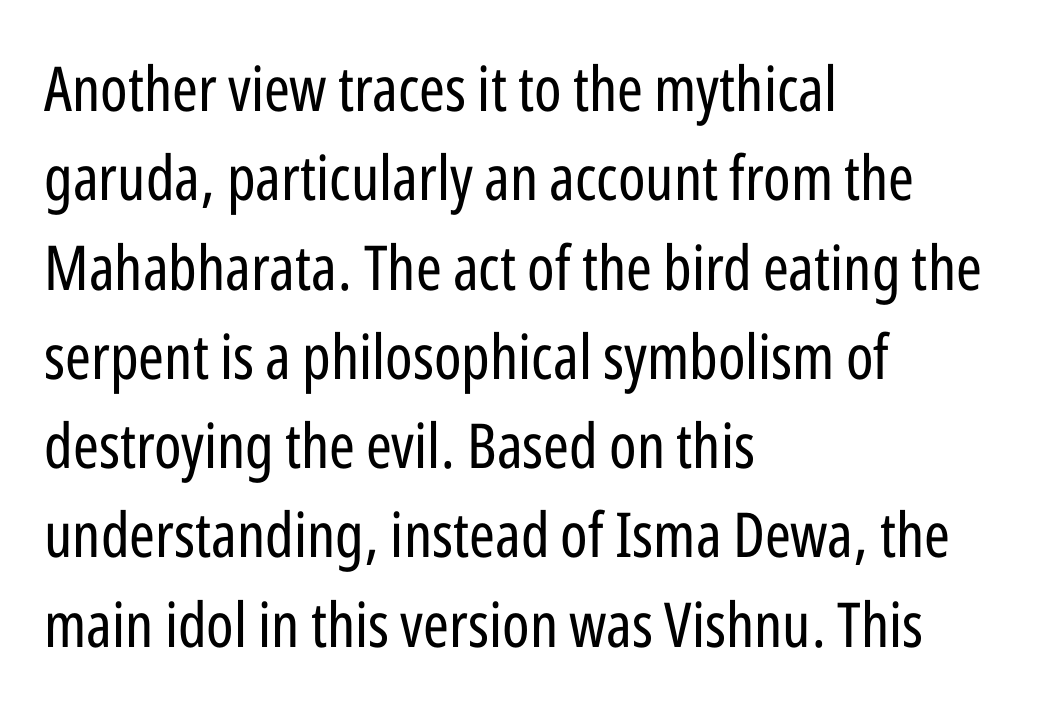
The image shows 62 px regular-weight, condensed sans-serif type, upright; set left-aligned, normal line spacing (1.44x), normal letter spacing, not underlined; low stroke contrast and a medium x-height.
